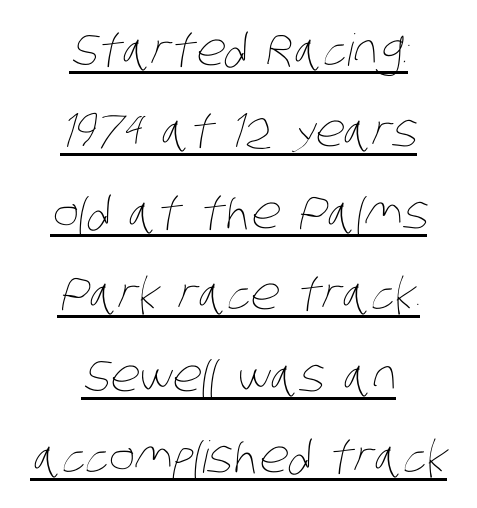
The image shows 44 px thin, condensed type; set centered, line spacing 1.85x, normal letter spacing, underlined; low stroke contrast and a large x-height.
